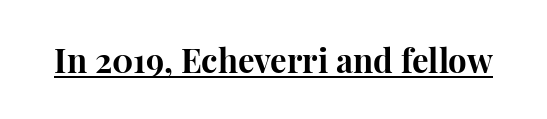
The image shows 33 px bold serif type, upright; set normal letter spacing, underlined; high stroke contrast and a medium x-height.
